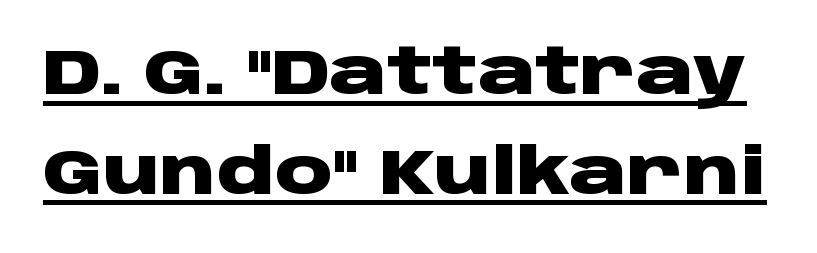
Each line of the rendering has a horizontal stroke beneath the glyphs. In terms of letterform style, serifs are entirely absent. This sample keeps an unexceptional amount of space between lines. No italicization has been applied; the sample stays upright. This rendering leaves character spacing at its baseline value. The rendering uses natural spacing where letterforms have individual widths.
